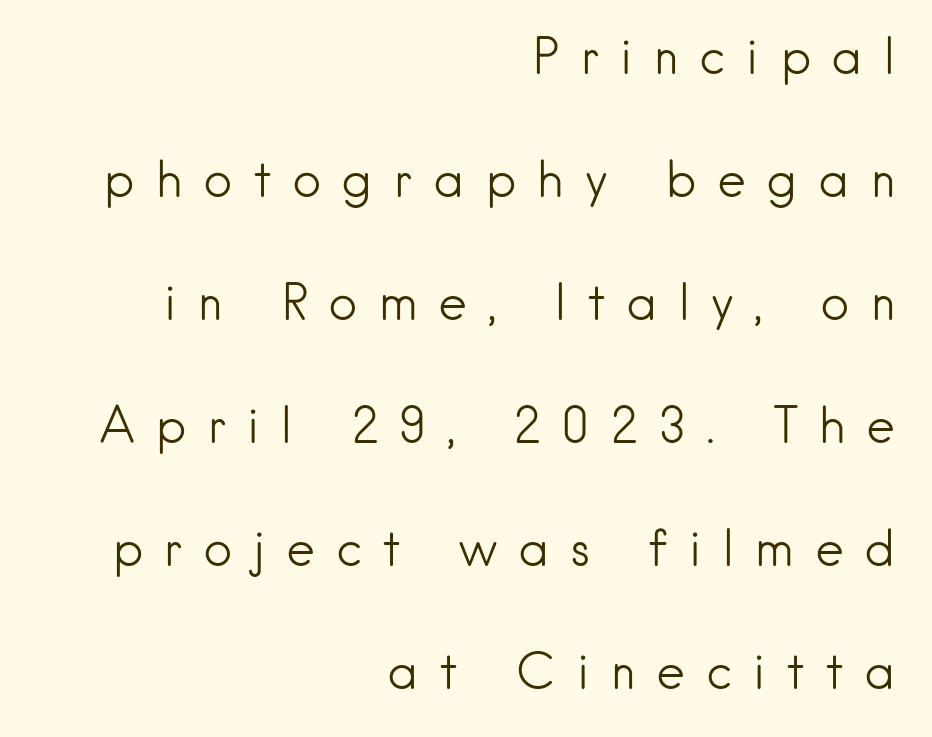
{"serif": "no", "italic": "no", "bold": "no", "weight": "light", "width": "normal", "stroke_contrast": "low", "x_height": "small", "monospaced": "no", "underline": "no", "align": "right", "line_spacing": "loose", "line_spacing_ratio": 2.46, "letter_spacing": "wide", "letter_spacing_em": 0.4, "glyph_px": 50}
